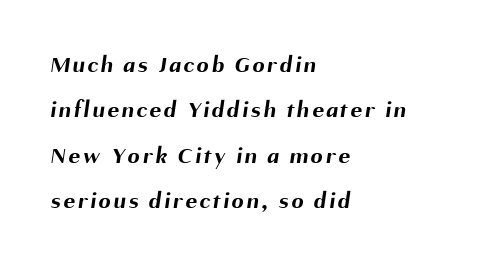
Q: Is the text bold? A: Yes.
Q: Is the text underlined? A: No.
Q: How is the paragraph aligned? A: Left-aligned.
